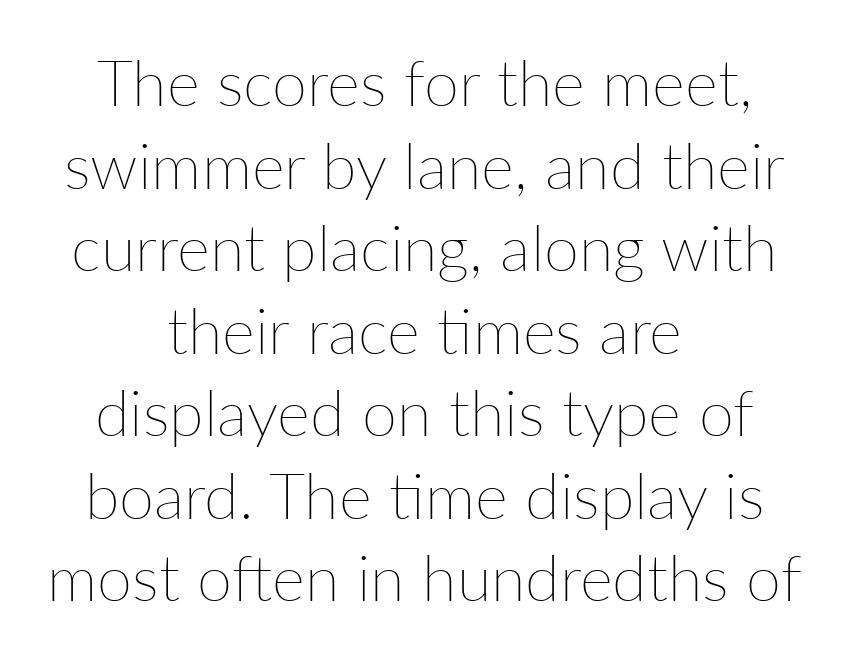
Q: Is the text bold? A: No.
Q: Is the text italic (slanted)? A: No, it is upright.
Q: Is the text underlined? A: No.
Q: How is the paragraph aligned? A: Centered.
Q: Is the spacing between letters normal or unusually wide? A: Normal.
Q: Is the spacing between lines tight, normal or loose? A: Normal.
Q: Width (condensed, normal, or wide)? A: Normal.
Q: Stroke contrast? A: Low.
Q: x-height? A: Medium.
Q: Monospaced? A: No.
